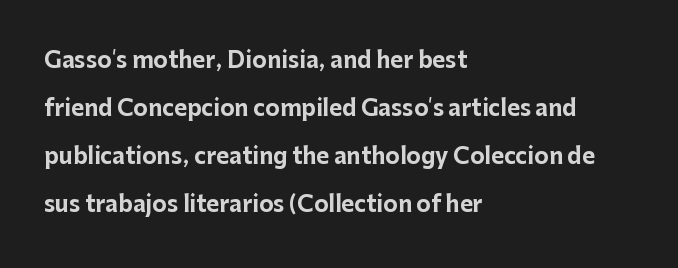
The image shows 22 px bold type, upright; set left-aligned, loose line spacing (2.18x), normal letter spacing, not underlined.
